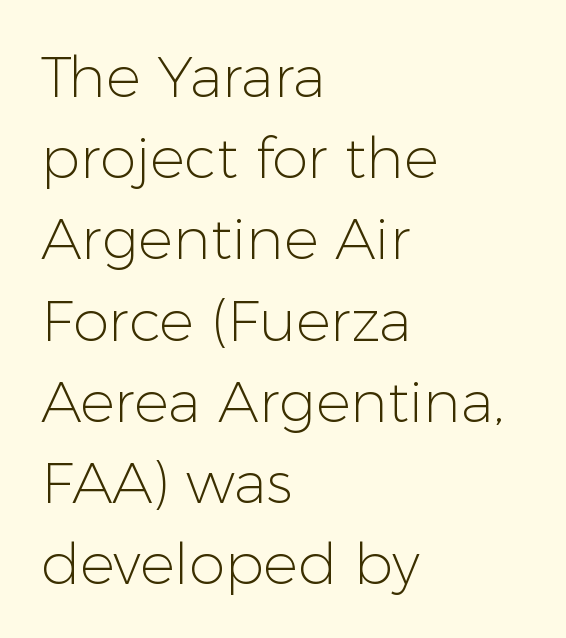
Q: Is the text bold? A: No.
Q: Is the text italic (slanted)? A: No, it is upright.
Q: Is the typeface a serif or a sans-serif typeface? A: Sans-serif.
Q: Is the text underlined? A: No.
Q: How is the paragraph aligned? A: Left-aligned.
Q: Is the spacing between letters normal or unusually wide? A: Normal.
Q: Is the spacing between lines tight, normal or loose? A: Normal.
Q: Width (condensed, normal, or wide)? A: Normal.
Q: Stroke contrast? A: Low.
Q: x-height? A: Medium.
Q: Monospaced? A: No.
